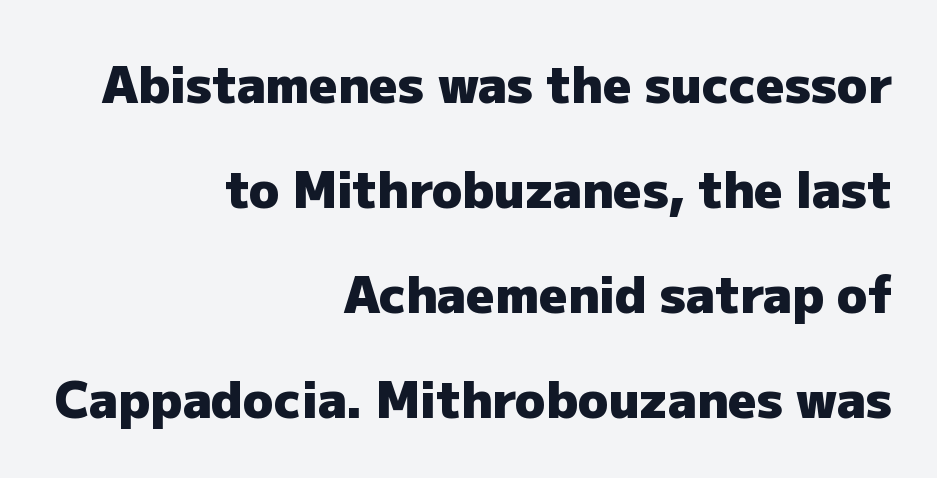
Q: Is the text bold? A: Yes.
Q: Is the text italic (slanted)? A: No, it is upright.
Q: Is the typeface a serif or a sans-serif typeface? A: Sans-serif.
Q: Is the text underlined? A: No.
Q: How is the paragraph aligned? A: Right-aligned.
Q: Is the spacing between letters normal or unusually wide? A: Normal.
Q: Is the spacing between lines tight, normal or loose? A: Loose.
Q: Width (condensed, normal, or wide)? A: Normal.
Q: Stroke contrast? A: Low.
Q: x-height? A: Medium.
Q: Monospaced? A: No.
